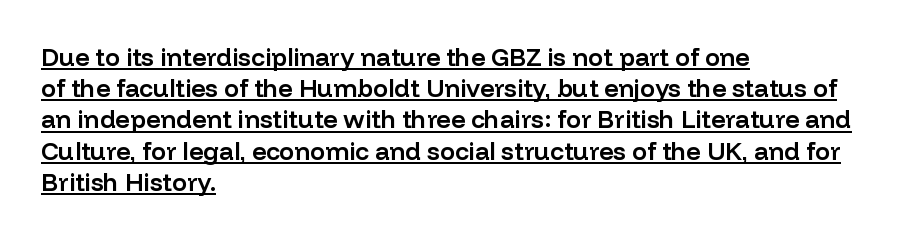
{"italic": "no", "bold": "semi", "underline": "yes", "align": "left", "line_spacing": "normal", "line_spacing_ratio": 1.25, "letter_spacing": "normal", "letter_spacing_em": 0.0, "glyph_px": 25}
